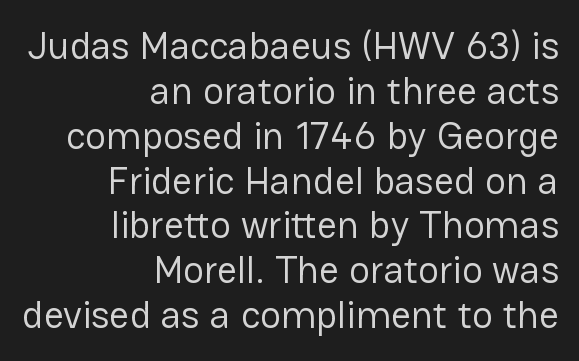
The font is comparable to plain body text, perhaps lighter. Compared with typical body copy, the letter spacing here is the same. Proportional: the letters do not fall into vertical columns. The font family rendered here belongs to the sans-serif group.
